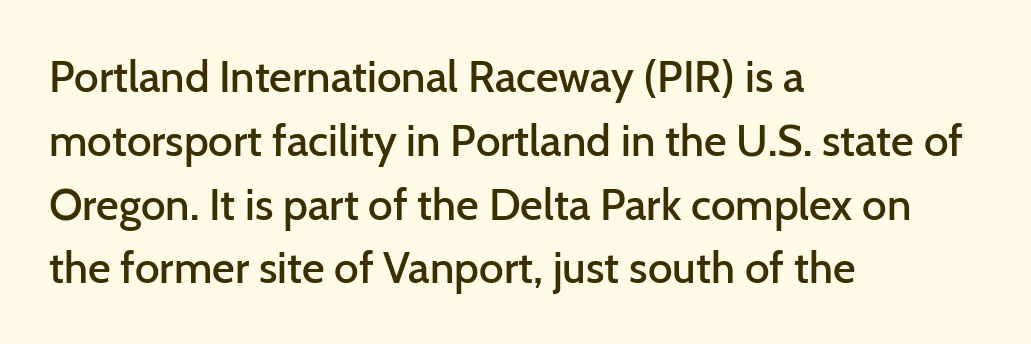
The image shows 44 px semibold sans-serif type, upright; set left-aligned, normal line spacing (1.45x), normal letter spacing, not underlined; low stroke contrast and a medium x-height.
